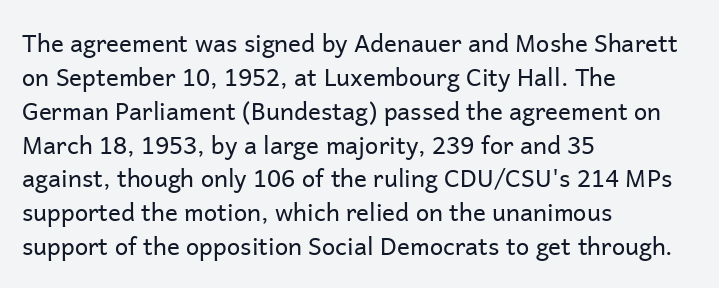
The image shows 24 px text type, upright; set left-aligned, normal line spacing (1.41x), normal letter spacing, not underlined.
